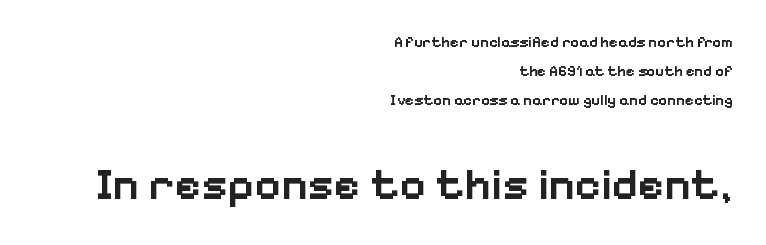
Q: Is the text bold? A: Semi-bold.
Q: Is the text italic (slanted)? A: No, it is upright.
Q: Is the typeface a serif or a sans-serif typeface? A: Sans-serif.
Q: Is the text underlined? A: No.
Q: How is the paragraph aligned? A: Right-aligned.
Q: Is the spacing between letters normal or unusually wide? A: Normal.
Q: Is the spacing between lines tight, normal or loose? A: Loose.
Q: Which block of text is set in a larger size, the first (top) or the second (bottom)? A: The second (bottom) one.
Q: Width (condensed, normal, or wide)? A: Normal.
Q: Stroke contrast? A: Low.
Q: x-height? A: Medium.
Q: Monospaced? A: No.
